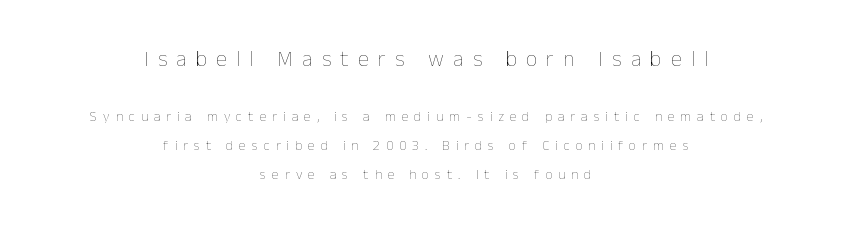
The image shows 22 px text type, upright; set centered, loose line spacing (2.07x), unusually wide letter spacing (+0.42 em), not underlined; the first (top) block is 1.57x larger.
